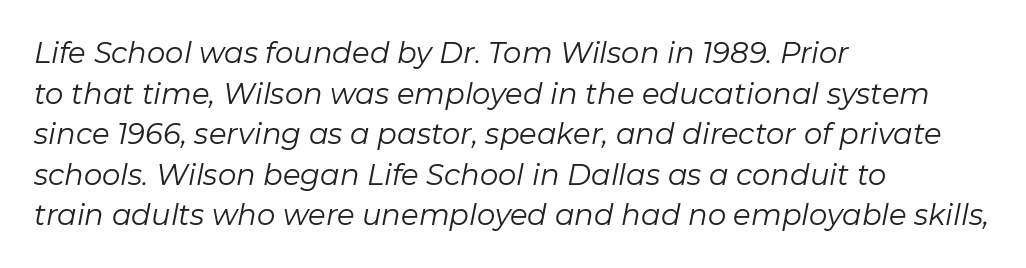
The image shows 29 px regular-weight type, italic (leaning right); set left-aligned, normal line spacing (1.4x), normal letter spacing, not underlined; low stroke contrast and a medium x-height.
